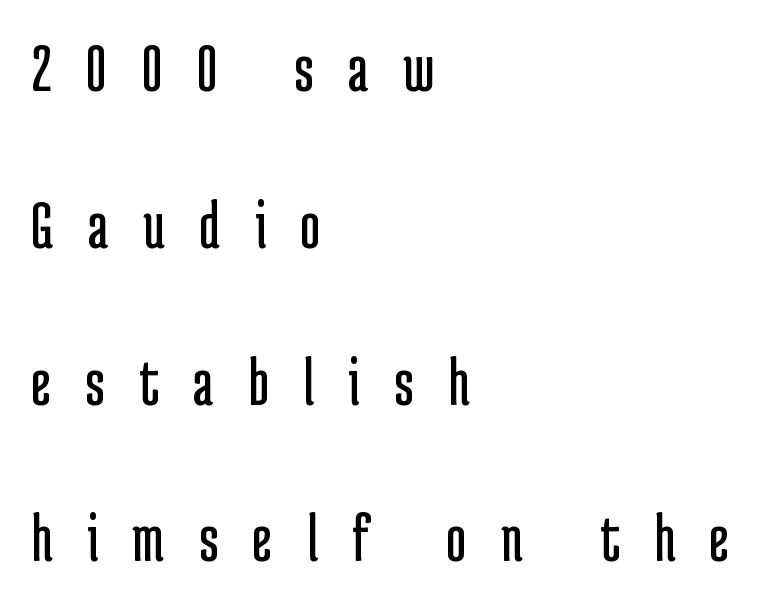
The image shows 70 px regular-weight, condensed sans-serif type, upright; set left-aligned, loose line spacing (2.24x), unusually wide letter spacing (+0.49 em), not underlined; low stroke contrast and a medium x-height.
